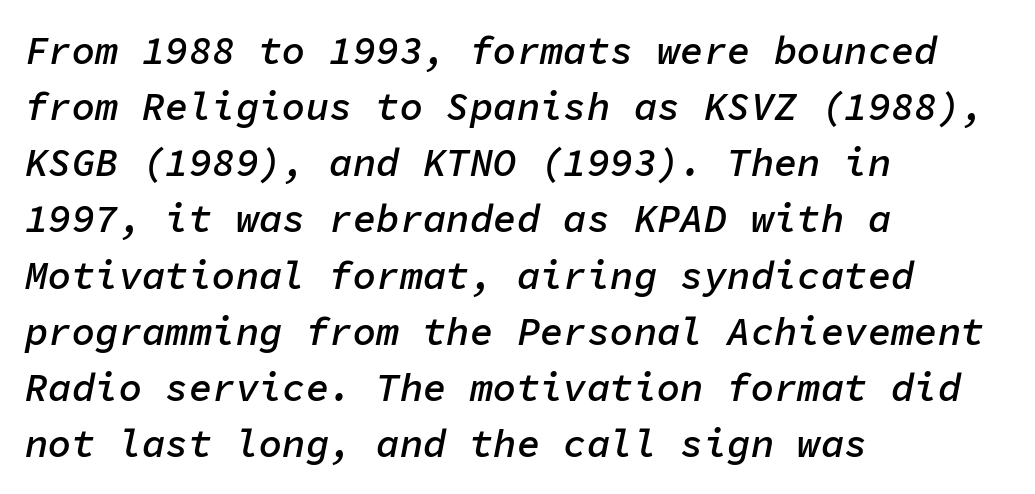
{"italic": "yes", "lean": "right", "slant_degrees": 11, "bold": "semi", "weight": "semibold", "width": "normal", "stroke_contrast": "low", "x_height": "medium", "monospaced": "yes", "underline": "no", "align": "left", "line_spacing": "normal", "line_spacing_ratio": 1.44, "letter_spacing": "normal", "letter_spacing_em": 0.0, "glyph_px": 39}
